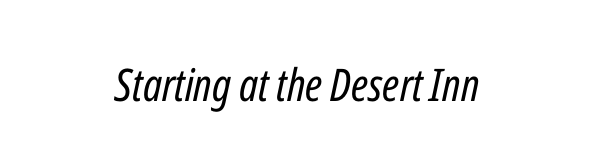
Decoration check: the copy has no underline. The weight tops out at a normal text grade. The passage shown is typed in a proportional face where columns would drift. Slant detected: the letters are inclined. Which margin do the lines hug? Neither — every line sits in the middle.
